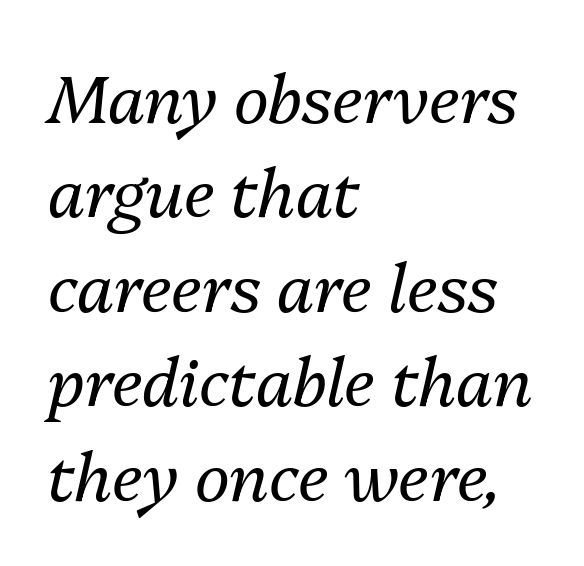
These lines are rendered in a variable-pitch font. Italic: yes, the glyphs are oblique. Line spacing here is normal. These glyphs show unthickened strokes, regular width or finer.
